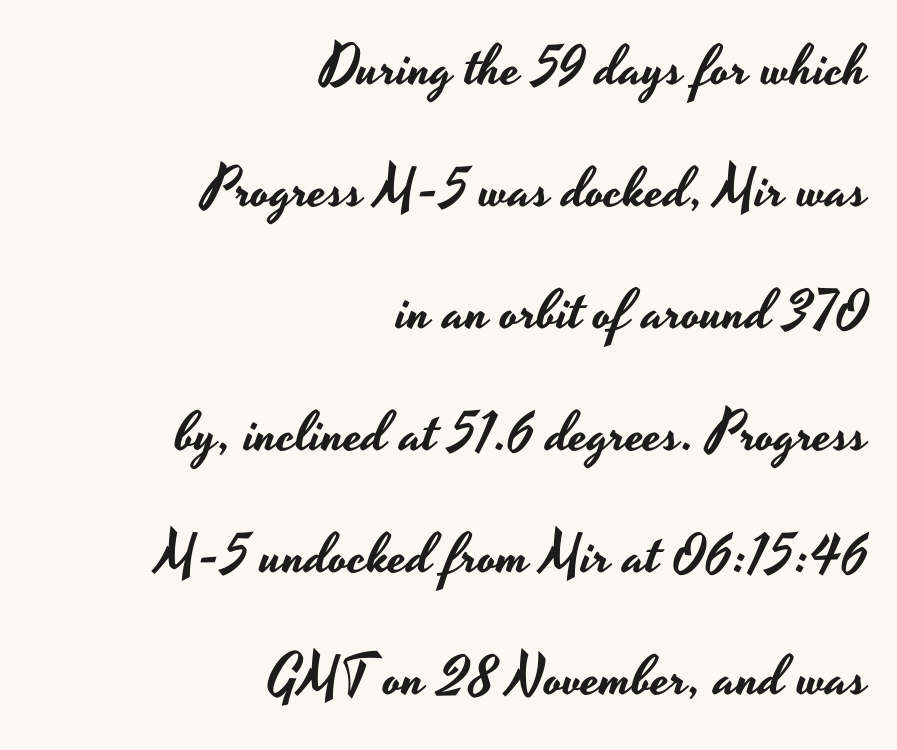
Which margin do the lines hug? The right one — the left edge is uneven. Is the letter spacing exaggerated? No — it looks like the ordinary default. Type without underlining. Looks like regular typesetting: each glyph gets only the width it needs.
